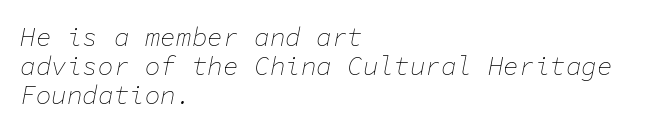
The image shows 26 px text type, italic (leaning right); set left-aligned, tight line spacing (1.11x), normal letter spacing, not underlined.
